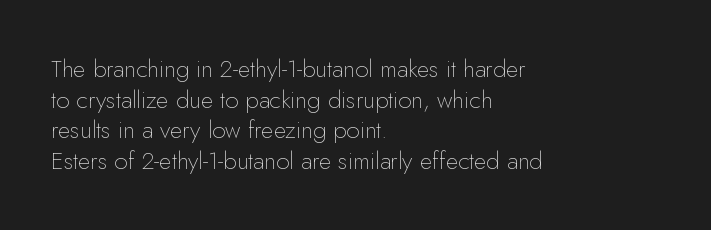
The image shows 24 px text type, upright; set left-aligned, normal line spacing (1.28x), normal letter spacing, not underlined.
